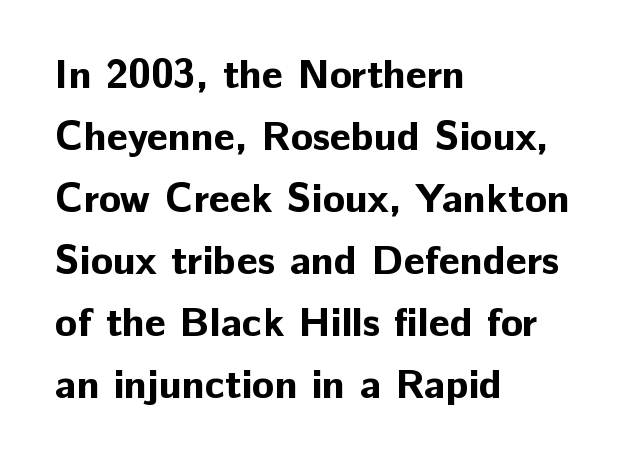
The image shows 41 px bold sans-serif type, upright; set left-aligned, normal line spacing (1.51x), normal letter spacing, not underlined; low stroke contrast and a medium x-height.
